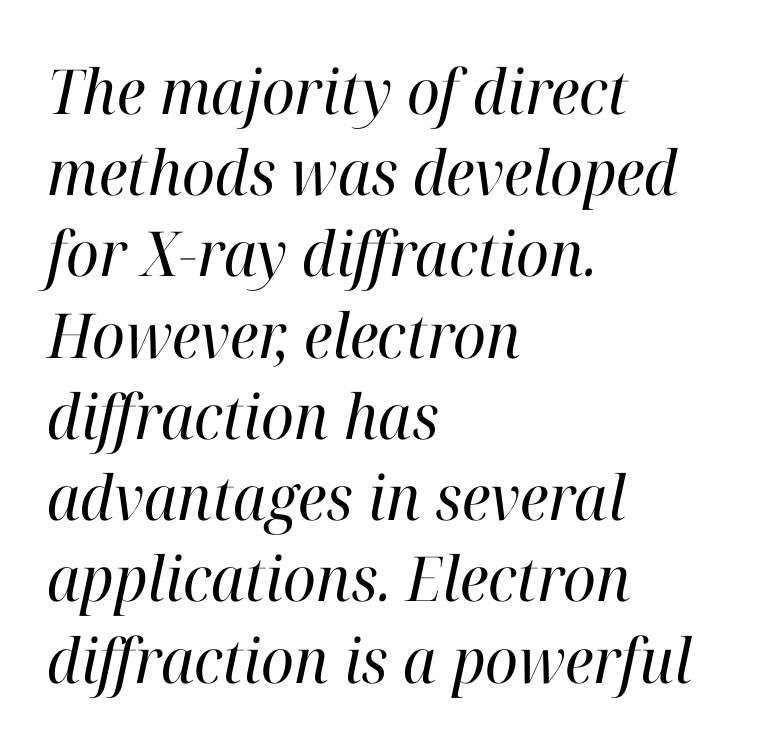
No extra tracking has been applied to these lines. The rendering uses natural spacing where letterforms have individual widths. Bold? No — there's no thickening of the strokes. Observe the lean: these are italic letterforms. Type style note: has serifs. One-word summary of the alignment: left.
